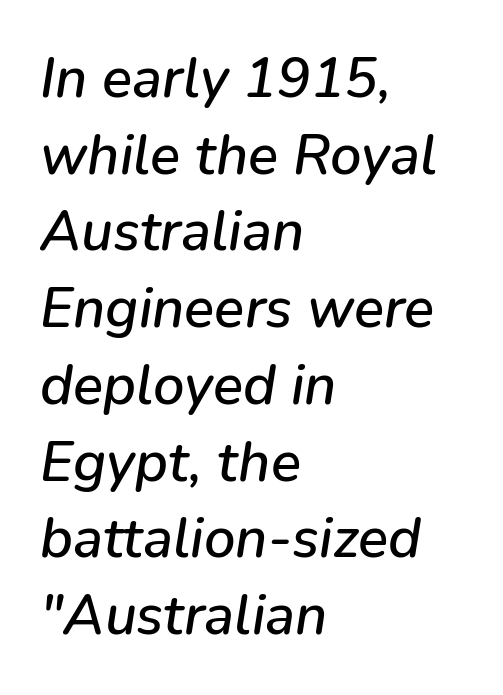
The image shows 56 px text type, italic (leaning right); set left-aligned, normal line spacing (1.37x), normal letter spacing, not underlined; low stroke contrast and a medium x-height.
